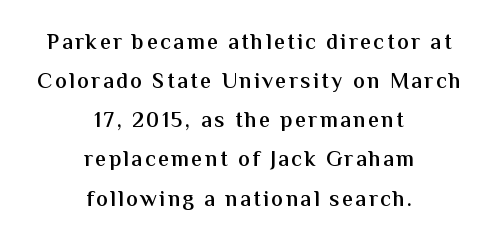
Does the copy run flush right? No — it is centered line by line. Semibold letterforms, between regular and bold. The type sits square on the baseline with zero lean. Underlining? Definitely not there.
